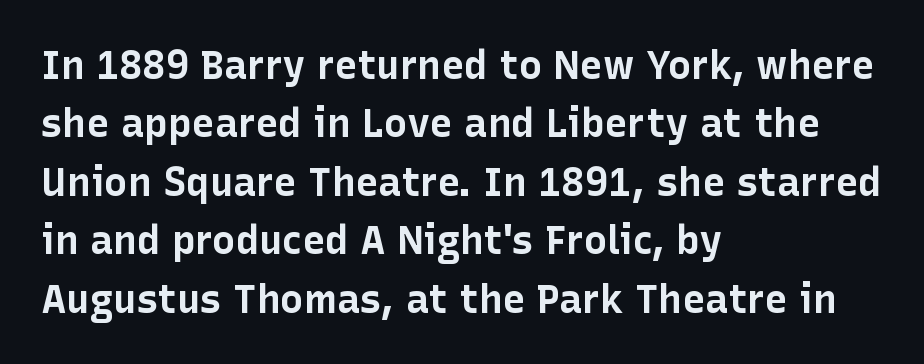
The image shows 39 px bold sans-serif type, upright; set left-aligned, normal line spacing (1.5x), normal letter spacing, not underlined; low stroke contrast and a medium x-height.
